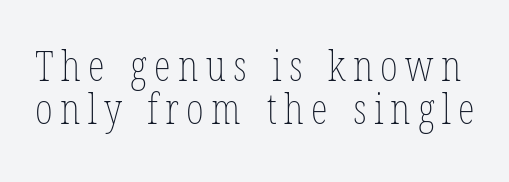
Q: Is the text bold? A: No.
Q: Is the text italic (slanted)? A: No, it is upright.
Q: Is the text underlined? A: No.
Q: Is the spacing between lines tight, normal or loose? A: Tight.
Q: Width (condensed, normal, or wide)? A: Condensed.
Q: Stroke contrast? A: Low.
Q: x-height? A: Medium.
Q: Monospaced? A: No.
